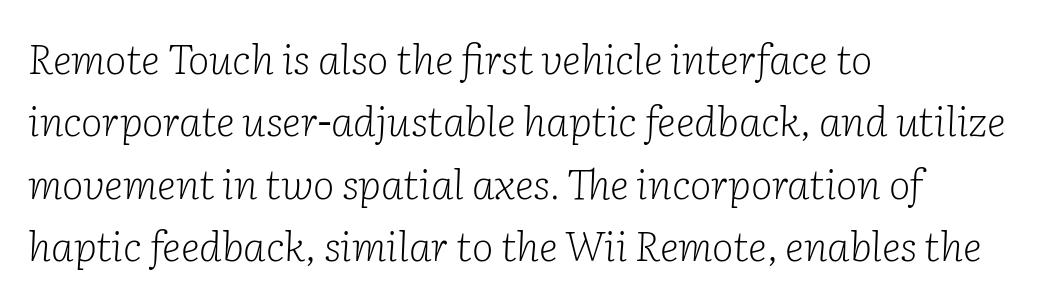
Q: Is the text bold? A: No.
Q: Is the text italic (slanted)? A: Yes, it leans right by about 2 degrees.
Q: Is the typeface a serif or a sans-serif typeface? A: Serif.
Q: Is the text underlined? A: No.
Q: How is the paragraph aligned? A: Left-aligned.
Q: Is the spacing between letters normal or unusually wide? A: Normal.
Q: Is the spacing between lines tight, normal or loose? A: Normal.
Q: Width (condensed, normal, or wide)? A: Normal.
Q: Stroke contrast? A: Low.
Q: x-height? A: Medium.
Q: Monospaced? A: No.
